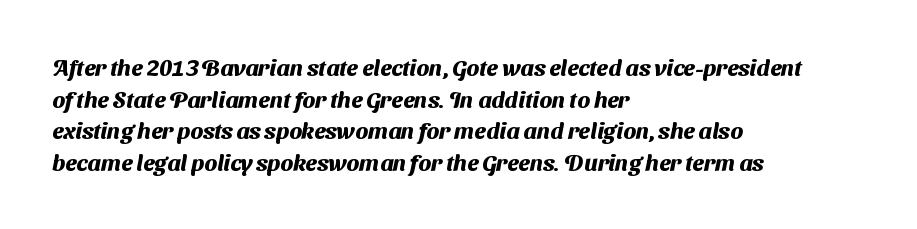
Q: Is the text bold? A: Yes.
Q: Is the text underlined? A: No.
Q: How is the paragraph aligned? A: Left-aligned.
Q: Is the spacing between letters normal or unusually wide? A: Normal.
Q: Is the spacing between lines tight, normal or loose? A: Normal.
